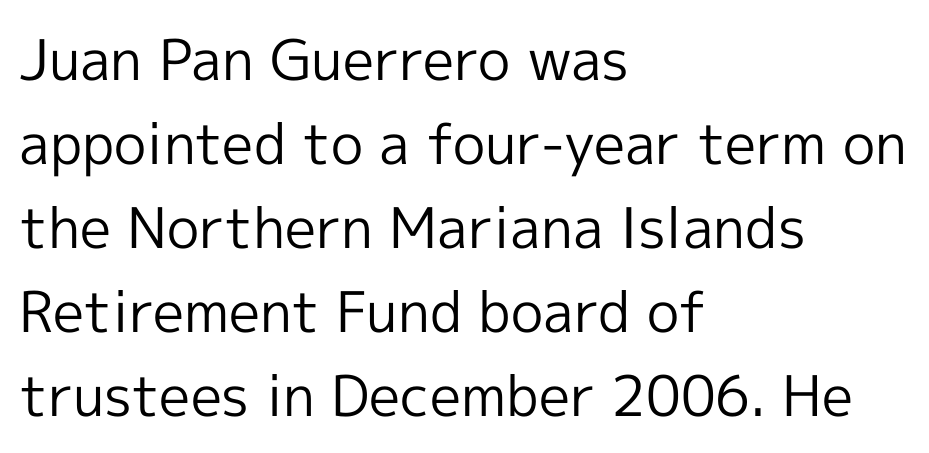
{"serif": "no", "italic": "no", "bold": "no", "weight": "regular", "width": "normal", "x_height": "medium", "monospaced": "no", "underline": "no", "align": "left", "line_spacing": "normal", "line_spacing_ratio": 1.5, "letter_spacing": "normal", "letter_spacing_em": 0.0, "glyph_px": 56}
